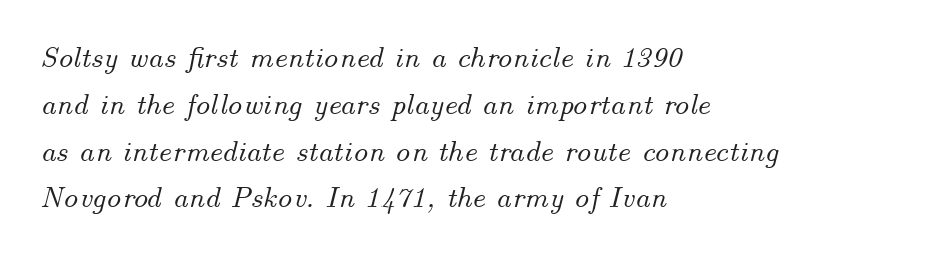
{"italic": "yes", "lean": "right", "slant_degrees": 14, "width": "normal", "stroke_contrast": "medium", "x_height": "small", "monospaced": "no", "underline": "no", "align": "left", "line_spacing": "normal", "line_spacing_ratio": 1.56, "letter_spacing": "normal", "letter_spacing_em": 0.0, "glyph_px": 30}
